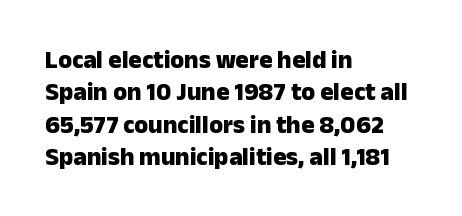
Q: Is the text bold? A: Yes.
Q: Is the text italic (slanted)? A: No, it is upright.
Q: Is the text underlined? A: No.
Q: How is the paragraph aligned? A: Left-aligned.
Q: Is the spacing between letters normal or unusually wide? A: Normal.
Q: Is the spacing between lines tight, normal or loose? A: Normal.
